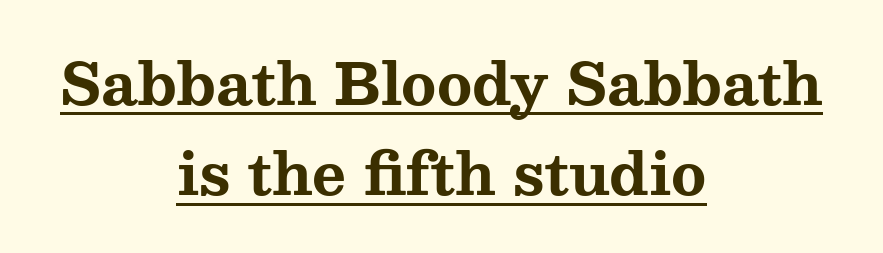
The image shows 58 px bold, wide serif type, upright; set centered, normal line spacing (1.56x), normal letter spacing, underlined; medium stroke contrast and a medium x-height.
